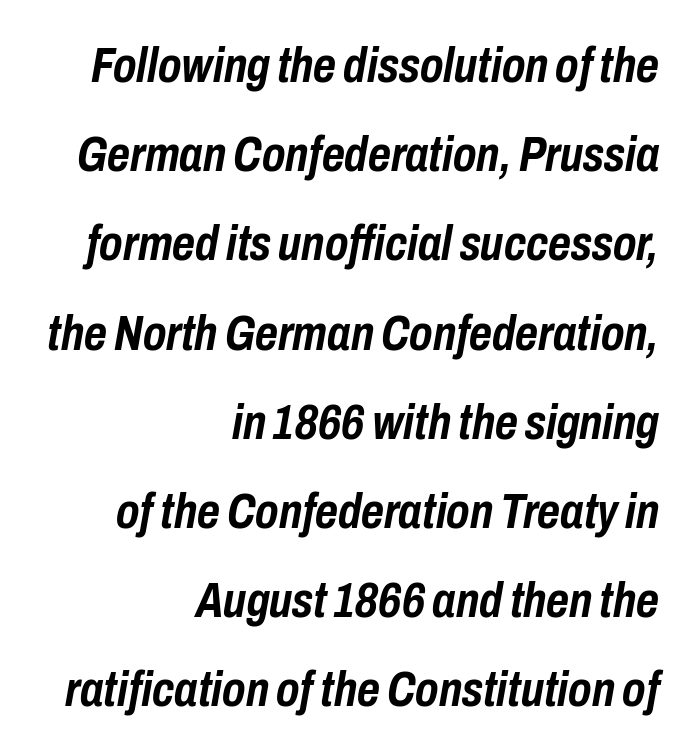
{"italic": "yes", "lean": "right", "slant_degrees": 10, "bold": "yes", "weight": "semibold", "width": "condensed", "stroke_contrast": "low", "x_height": "medium", "monospaced": "no", "underline": "no", "align": "right", "line_spacing_ratio": 1.82, "letter_spacing": "normal", "letter_spacing_em": 0.0, "glyph_px": 49}
